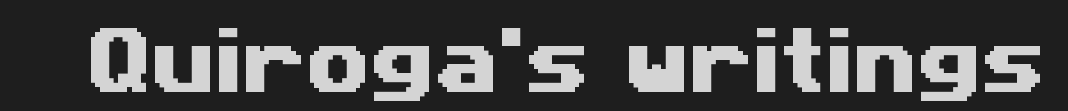
The image shows 73 px wide sans-serif type; set normal letter spacing, not underlined; medium stroke contrast and a medium x-height.
